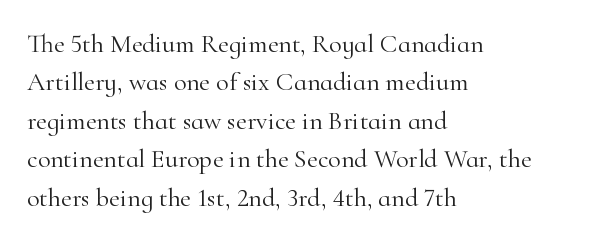
{"italic": "no", "bold": "no", "underline": "no", "align": "left", "line_spacing": "normal", "line_spacing_ratio": 1.48, "letter_spacing": "normal", "letter_spacing_em": 0.0, "glyph_px": 26}
